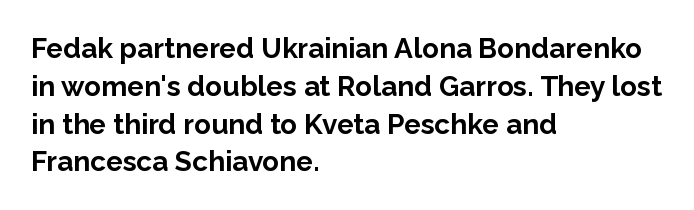
{"serif": "no", "italic": "no", "bold": "yes", "weight": "bold", "width": "normal", "stroke_contrast": "low", "x_height": "medium", "monospaced": "no", "underline": "no", "align": "left", "line_spacing": "normal", "line_spacing_ratio": 1.35, "letter_spacing": "normal", "letter_spacing_em": 0.0, "glyph_px": 28}
